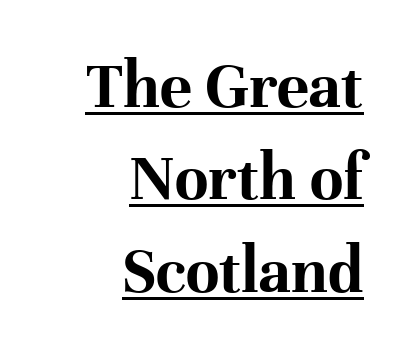
{"serif": "yes", "italic": "no", "bold": "yes", "weight": "bold", "width": "normal", "stroke_contrast": "high", "x_height": "medium", "monospaced": "no", "underline": "yes", "align": "right", "line_spacing": "normal", "line_spacing_ratio": 1.36, "letter_spacing": "normal", "letter_spacing_em": 0.0, "glyph_px": 68}
